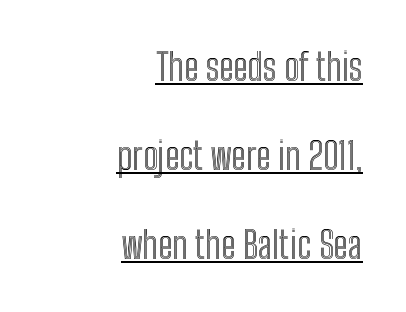
The image shows 37 px condensed type, upright; set right-aligned, loose line spacing (2.41x), normal letter spacing, underlined; a medium x-height.
